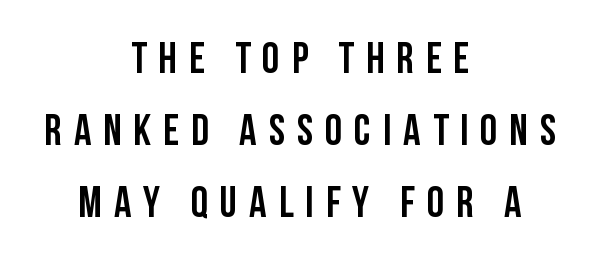
Q: Is the text bold? A: Yes.
Q: Is the text italic (slanted)? A: No, it is upright.
Q: Is the typeface a serif or a sans-serif typeface? A: Sans-serif.
Q: Is the text underlined? A: No.
Q: How is the paragraph aligned? A: Centered.
Q: Is the spacing between letters normal or unusually wide? A: Unusually wide.
Q: Is the spacing between lines tight, normal or loose? A: Normal.
Q: Width (condensed, normal, or wide)? A: Condensed.
Q: Stroke contrast? A: Low.
Q: x-height? A: Large.
Q: Monospaced? A: No.
